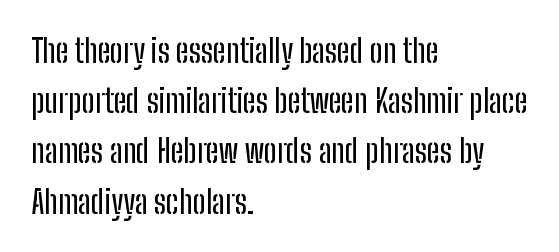
{"serif": "no", "italic": "no", "width": "condensed", "stroke_contrast": "low", "x_height": "medium", "monospaced": "no", "underline": "no", "align": "left", "line_spacing": "normal", "line_spacing_ratio": 1.57, "letter_spacing": "normal", "letter_spacing_em": 0.0, "glyph_px": 32}
